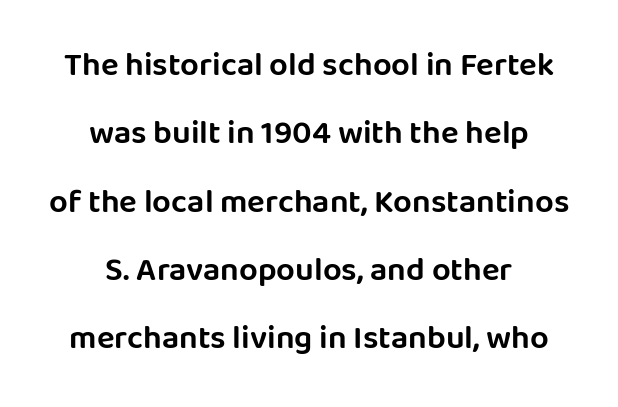
Q: Is the text italic (slanted)? A: No, it is upright.
Q: Is the typeface a serif or a sans-serif typeface? A: Sans-serif.
Q: Is the text underlined? A: No.
Q: How is the paragraph aligned? A: Centered.
Q: Is the spacing between letters normal or unusually wide? A: Normal.
Q: Is the spacing between lines tight, normal or loose? A: Loose.
Q: Width (condensed, normal, or wide)? A: Normal.
Q: Stroke contrast? A: Low.
Q: x-height? A: Large.
Q: Monospaced? A: No.
